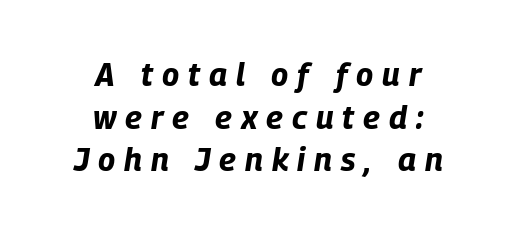
The image shows 32 px bold, condensed type, italic (leaning right); set centered, normal line spacing (1.33x), unusually wide letter spacing (+0.28 em), not underlined; low stroke contrast and a large x-height.
